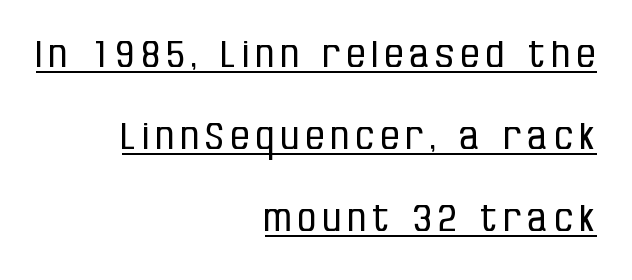
Alignment: flush right. Is this a fixed-width face? No — the glyphs have proportional, varying widths. Airy leading. Decoration check: the copy is underlined.
